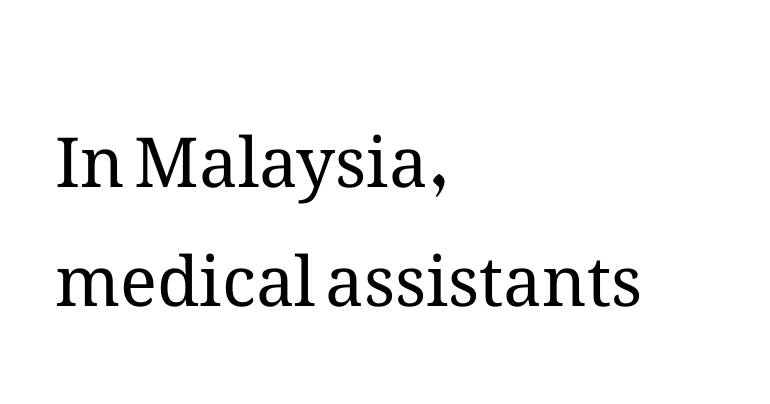
Nobody touched the tracking dial on this one. Varying glyph widths throughout — classic text-font behaviour. All the whitespace from short lines collects on the right. Every stem runs plumb, perpendicular to the baseline. The weight would be labelled regular, book, light, or lighter still.
